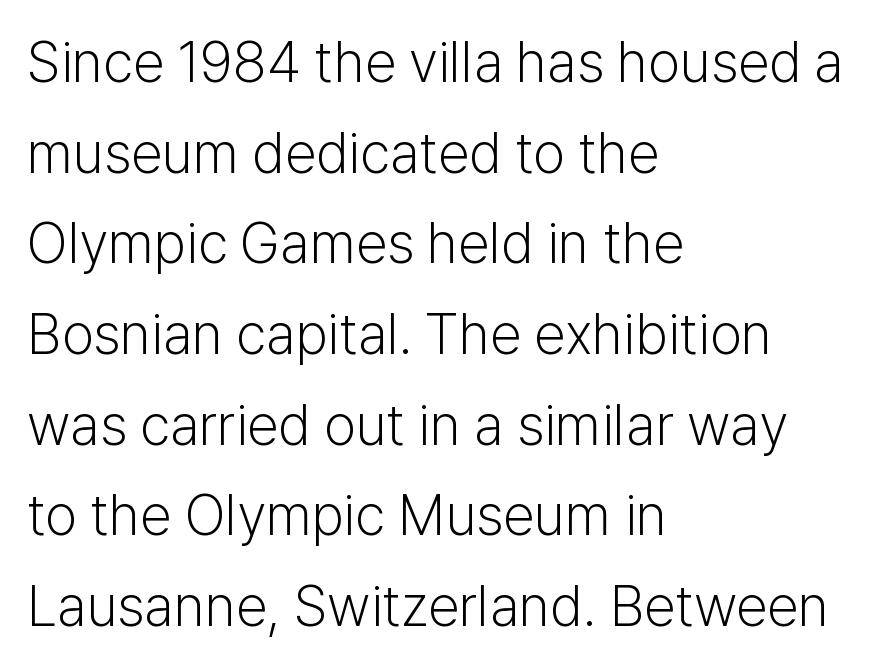
{"serif": "no", "italic": "no", "bold": "no", "weight": "light", "width": "normal", "stroke_contrast": "low", "x_height": "medium", "monospaced": "no", "underline": "no", "align": "left", "line_spacing": "normal", "line_spacing_ratio": 1.59, "letter_spacing": "normal", "letter_spacing_em": 0.0, "glyph_px": 57}
